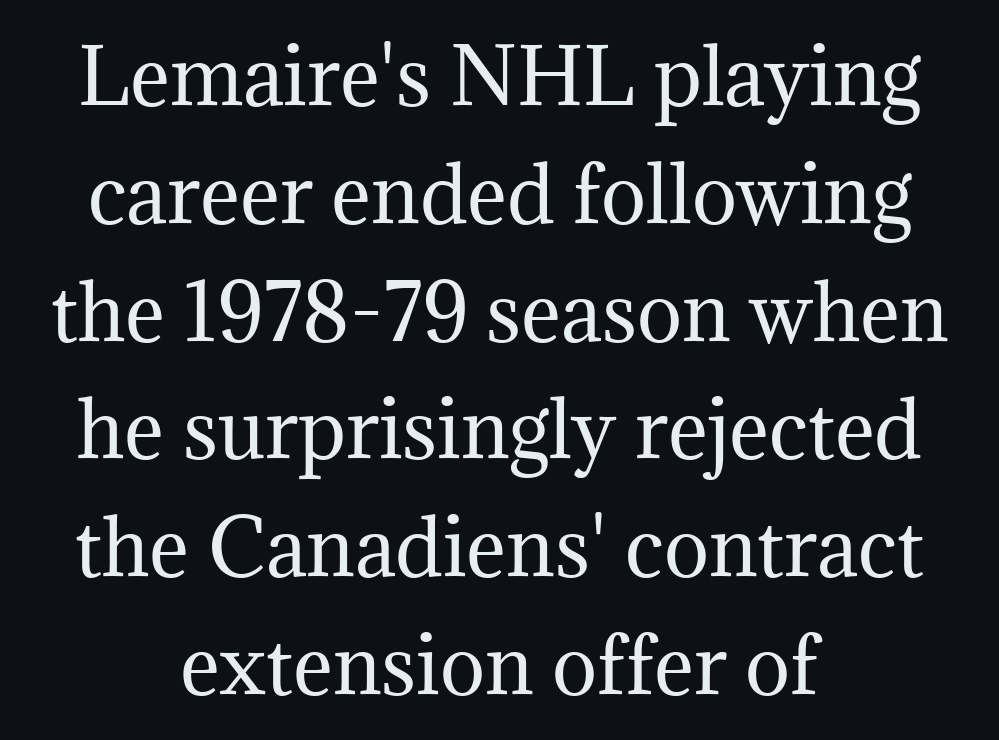
Q: Is the text bold? A: No.
Q: Is the text italic (slanted)? A: No, it is upright.
Q: Is the typeface a serif or a sans-serif typeface? A: Serif.
Q: Is the text underlined? A: No.
Q: How is the paragraph aligned? A: Centered.
Q: Is the spacing between letters normal or unusually wide? A: Normal.
Q: Is the spacing between lines tight, normal or loose? A: Normal.
Q: Width (condensed, normal, or wide)? A: Normal.
Q: Stroke contrast? A: Medium.
Q: x-height? A: Medium.
Q: Monospaced? A: No.
